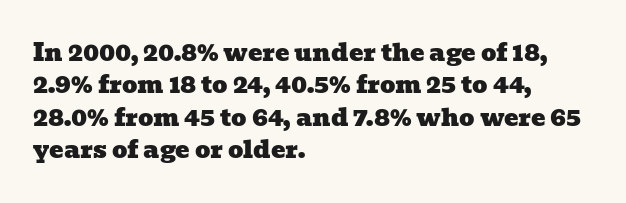
The image shows 24 px text type; set left-aligned, normal line spacing (1.35x), normal letter spacing, not underlined.
